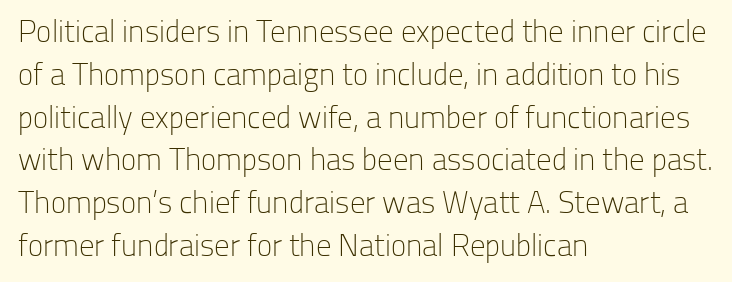
The image shows 31 px light sans-serif type, upright; set left-aligned, normal line spacing (1.38x), normal letter spacing, not underlined; low stroke contrast and a medium x-height.
